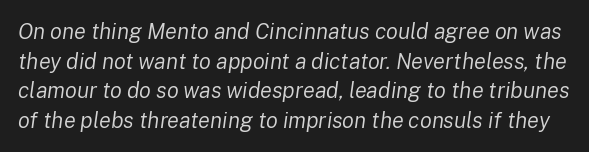
Would a proofreader flag this as italicized? Yes. The passage shown has conventional tracking throughout. Reading down the column, the eye jumps a familiar distance to each next line. The font is comparable to plain body text, perhaps lighter. Lines of text with bare space underneath.
